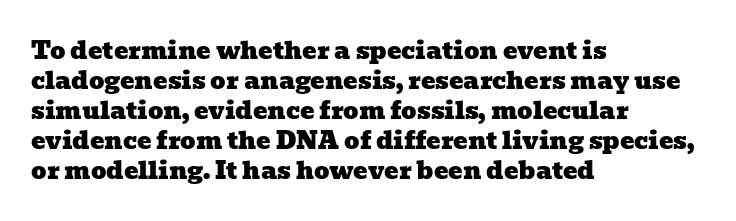
{"underline": "no", "align": "left", "line_spacing": "normal", "line_spacing_ratio": 1.25, "letter_spacing": "normal", "letter_spacing_em": 0.0, "glyph_px": 24}
